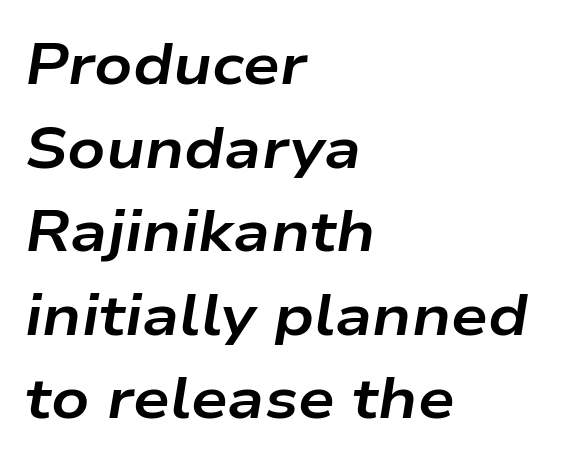
Q: Is the text bold? A: Yes.
Q: Is the text italic (slanted)? A: Yes, it leans right by about 9 degrees.
Q: Is the text underlined? A: No.
Q: How is the paragraph aligned? A: Left-aligned.
Q: Is the spacing between letters normal or unusually wide? A: Normal.
Q: Is the spacing between lines tight, normal or loose? A: Normal.
Q: Width (condensed, normal, or wide)? A: Wide.
Q: Stroke contrast? A: Low.
Q: x-height? A: Medium.
Q: Monospaced? A: No.
